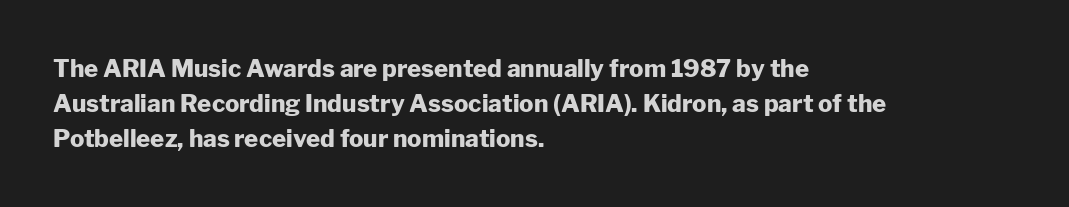
A classic flush-left, rag-right setting is used for this passage. The strokes are fattened all the way to bold. Plain, unruled lines of type. Tracking value appears to be zero — textbook default spacing.
